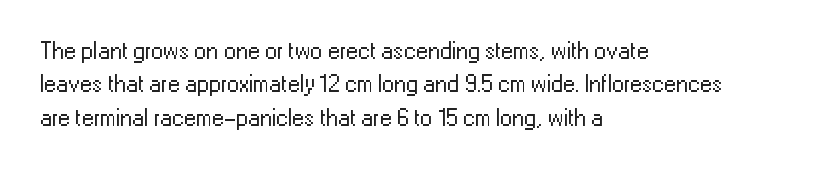
The letterforms sit at book weight or below. Posture: straight, roman, zero tilt. Tracking value appears to be zero — textbook default spacing. The passage shown stacks its lines at a standard gap. Is the block centered? No — it sits flush against the left margin. The foot of each line stays bare and open.
